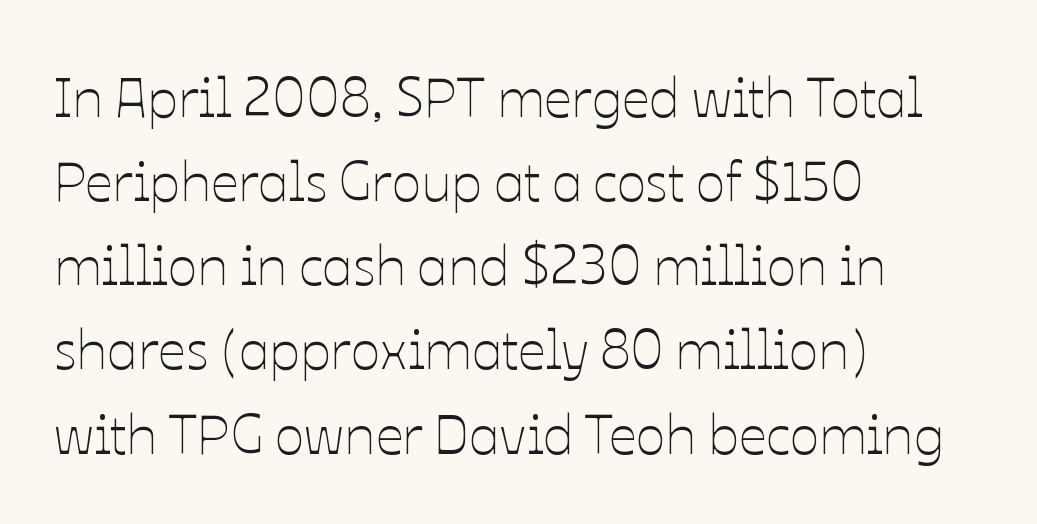
Q: Is the text bold? A: No.
Q: Is the text italic (slanted)? A: No, it is upright.
Q: Is the text underlined? A: No.
Q: How is the paragraph aligned? A: Left-aligned.
Q: Is the spacing between letters normal or unusually wide? A: Normal.
Q: Is the spacing between lines tight, normal or loose? A: Normal.
Q: Width (condensed, normal, or wide)? A: Normal.
Q: Stroke contrast? A: Low.
Q: x-height? A: Medium.
Q: Monospaced? A: No.
